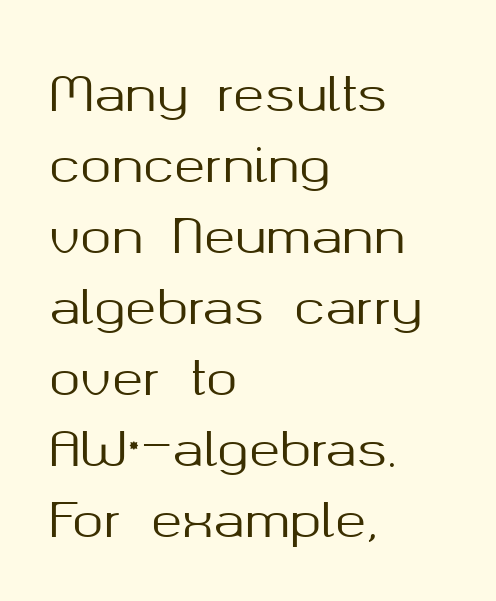
Q: Is the text italic (slanted)? A: No, it is upright.
Q: Is the typeface a serif or a sans-serif typeface? A: Sans-serif.
Q: Is the text underlined? A: No.
Q: How is the paragraph aligned? A: Left-aligned.
Q: Is the spacing between letters normal or unusually wide? A: Normal.
Q: Is the spacing between lines tight, normal or loose? A: Normal.
Q: Width (condensed, normal, or wide)? A: Normal.
Q: Stroke contrast? A: Medium.
Q: x-height? A: Medium.
Q: Monospaced? A: No.
